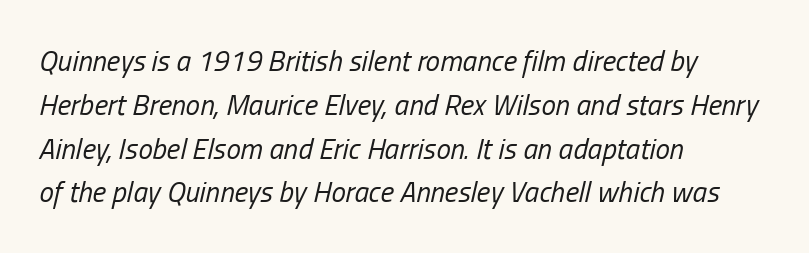
The image shows 29 px regular-weight, condensed type, italic (leaning right); set left-aligned, normal line spacing (1.51x), normal letter spacing, not underlined; low stroke contrast and a medium x-height.
